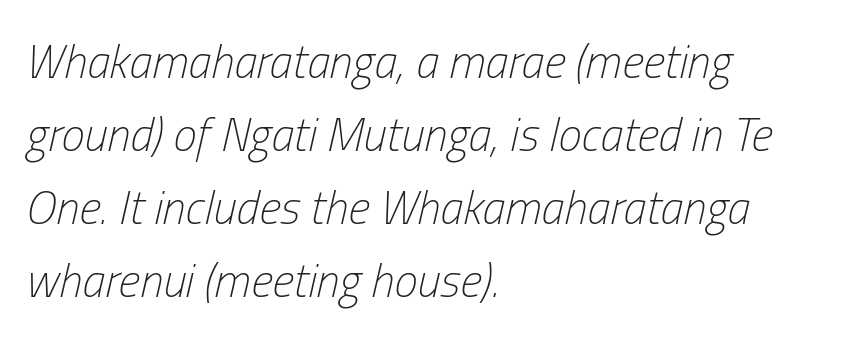
Q: Is the text bold? A: No.
Q: Is the text italic (slanted)? A: Yes, it leans right by about 13 degrees.
Q: Is the text underlined? A: No.
Q: How is the paragraph aligned? A: Left-aligned.
Q: Is the spacing between letters normal or unusually wide? A: Normal.
Q: Is the spacing between lines tight, normal or loose? A: Normal.
Q: Width (condensed, normal, or wide)? A: Condensed.
Q: Stroke contrast? A: Low.
Q: x-height? A: Medium.
Q: Monospaced? A: No.
